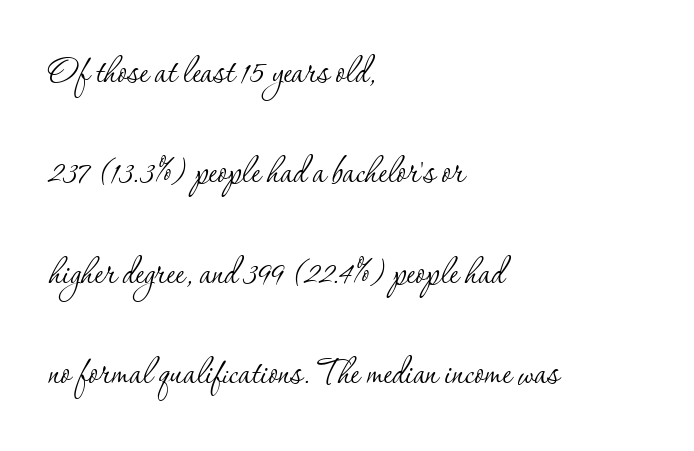
{"serif": "yes", "bold": "no", "weight": "thin", "width": "normal", "stroke_contrast": "low", "x_height": "small", "monospaced": "no", "underline": "no", "align": "left", "line_spacing": "loose", "line_spacing_ratio": 2.28, "letter_spacing": "normal", "letter_spacing_em": 0.0, "glyph_px": 44}
